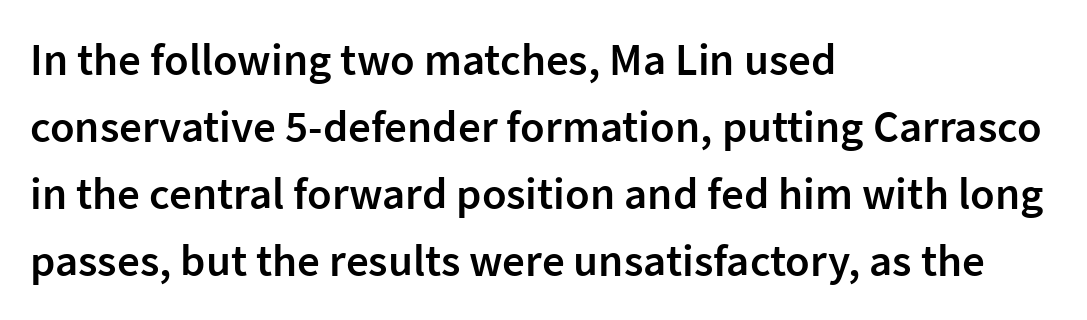
Which margin do the lines hug? The left one — the right edge is uneven. Just letters on the line, the space beneath them empty. The face used here is proportionally spaced, like ordinary book or web type. Glyph-to-glyph distance matches everyday printed text. The font's upright variant was chosen for this text. Honestly, the row spacing looks completely unremarkable.
